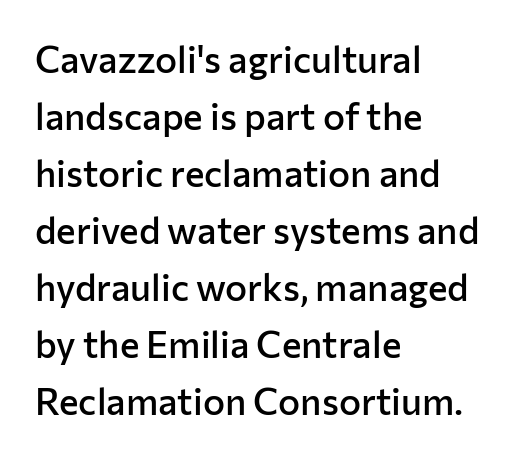
{"serif": "no", "italic": "no", "bold": "semi", "weight": "semibold", "width": "normal", "stroke_contrast": "low", "x_height": "medium", "monospaced": "no", "underline": "no", "align": "left", "line_spacing": "normal", "line_spacing_ratio": 1.54, "letter_spacing": "normal", "letter_spacing_em": 0.0, "glyph_px": 37}
